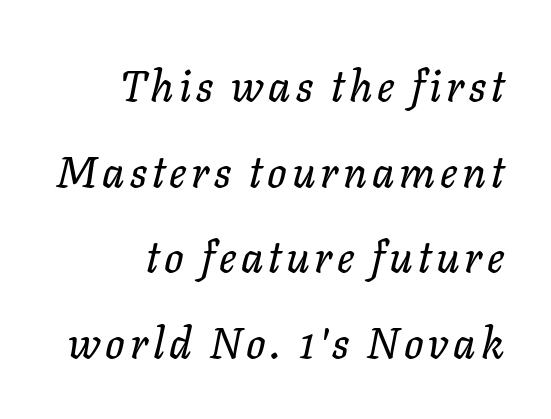
Notice the wide empty band between every row — that's loose leading. Character widths vary here, with narrow letters taking less room than wide ones. The lettering tilts uniformly, giving the passage an italic look. One-word summary of the alignment: right. Has an underline been added? It has not.
